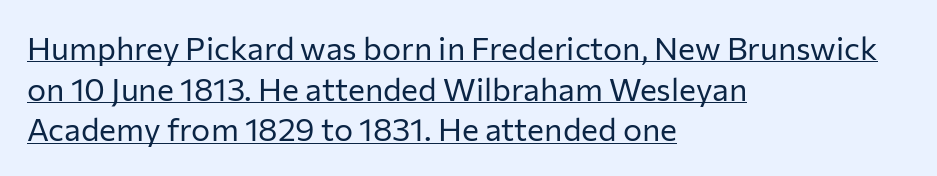
You can tell from the bare stems that sans-serif type was used. The paragraph has a hard left edge and a soft right edge. Each stroke keeps to a modest, everyday thickness or less. Is this a fixed-width face? No — the glyphs have proportional, varying widths. There is no visible air inserted between adjacent glyphs. The specimen includes a rule beneath the text block's lines.
